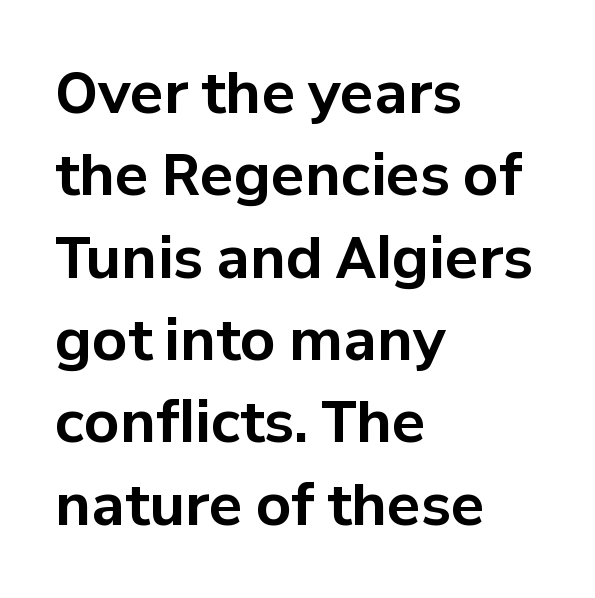
{"serif": "no", "italic": "no", "bold": "yes", "weight": "bold", "width": "normal", "stroke_contrast": "low", "x_height": "medium", "monospaced": "no", "underline": "no", "align": "left", "line_spacing": "normal", "line_spacing_ratio": 1.47, "letter_spacing": "normal", "letter_spacing_em": 0.0, "glyph_px": 56}
